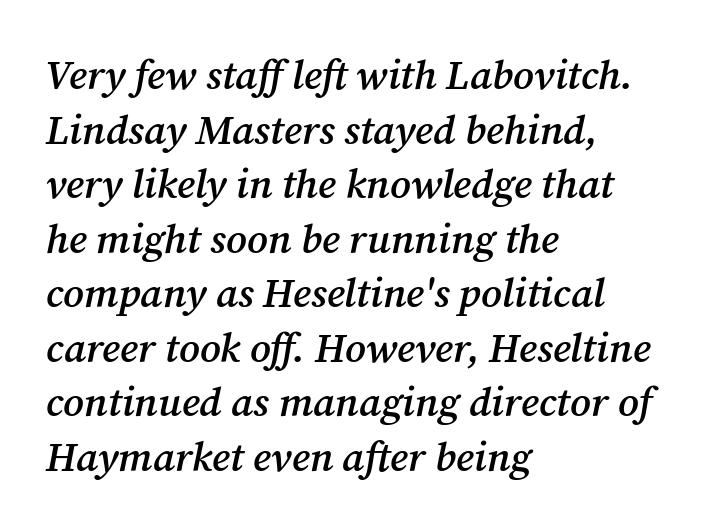
{"serif": "yes", "italic": "yes", "lean": "right", "slant_degrees": 12, "bold": "semi", "weight": "semibold", "width": "normal", "stroke_contrast": "medium", "x_height": "medium", "monospaced": "no", "underline": "no", "align": "left", "line_spacing": "normal", "line_spacing_ratio": 1.33, "letter_spacing": "normal", "letter_spacing_em": 0.0, "glyph_px": 41}
